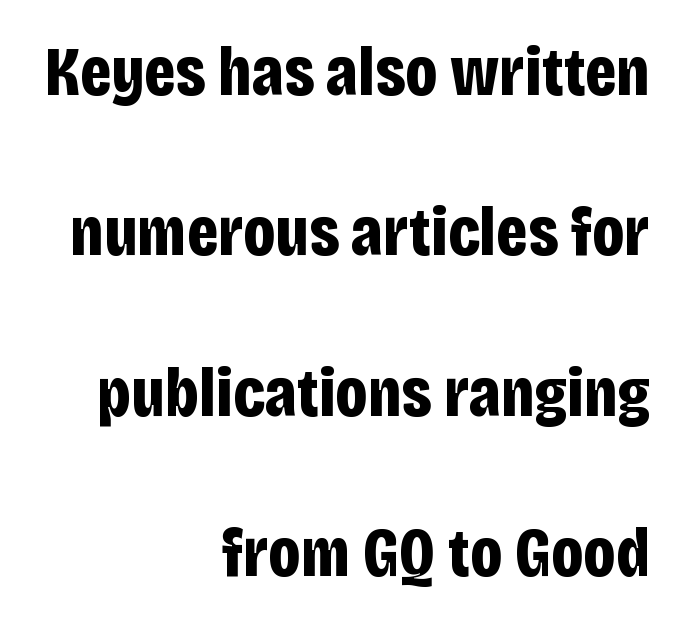
Only glyphs here, with clear space below each row. Rendered with straight, roman letterforms. The typesetter chose a ragged-left arrangement here. These lines are composed in type without serifs. You could not count columns in this text — the font is proportionally spaced.
